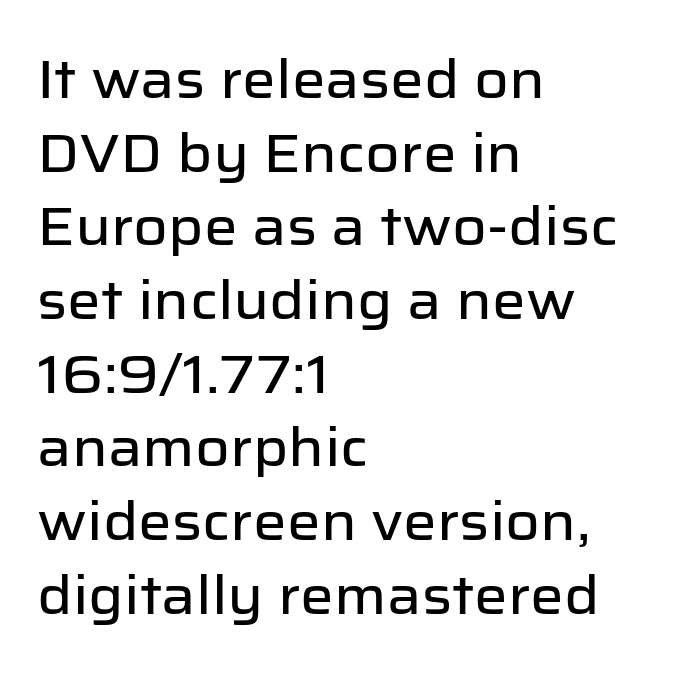
Q: Is the text italic (slanted)? A: No, it is upright.
Q: Is the typeface a serif or a sans-serif typeface? A: Sans-serif.
Q: Is the text underlined? A: No.
Q: How is the paragraph aligned? A: Left-aligned.
Q: Is the spacing between letters normal or unusually wide? A: Normal.
Q: Is the spacing between lines tight, normal or loose? A: Normal.
Q: Width (condensed, normal, or wide)? A: Normal.
Q: Stroke contrast? A: Low.
Q: x-height? A: Medium.
Q: Monospaced? A: No.
